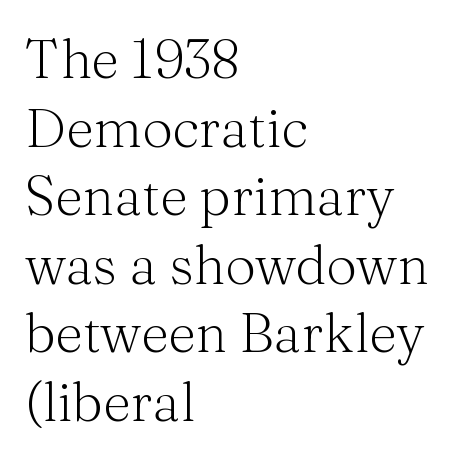
The image shows 54 px light serif type, upright; set left-aligned, normal line spacing (1.27x), normal letter spacing, not underlined; medium stroke contrast and a medium x-height.
